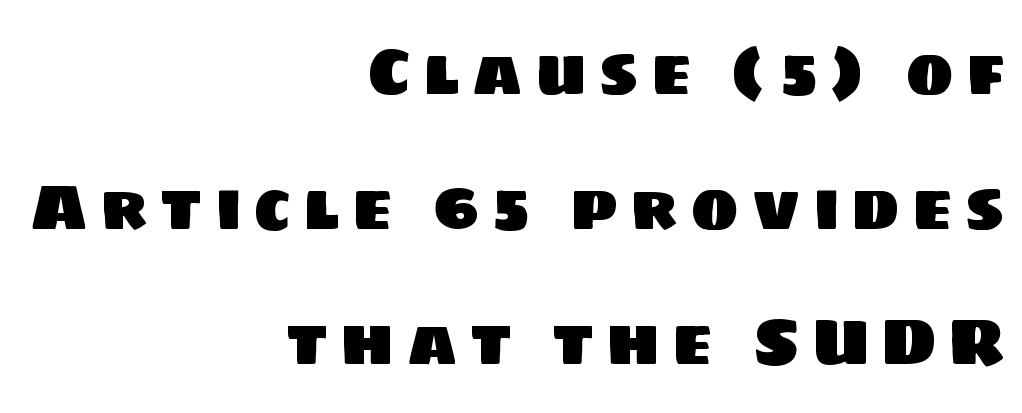
The image shows 65 px sans-serif type; set right-aligned, loose line spacing (2.08x), not underlined; low stroke contrast and a large x-height.
